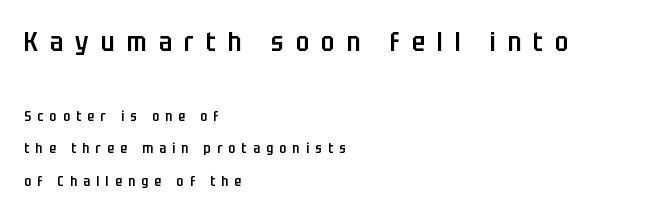
The emphasis by scale lands on block number one, above. Every row of glyphs begins at an identical x-position on the left. In terms of letterspacing, this is a distinctly airy, spread setting. In terms of weight, the rendering is demibold, just under bold. These lines stand farther apart than default settings would place them. In terms of posture, this sample is upright.
